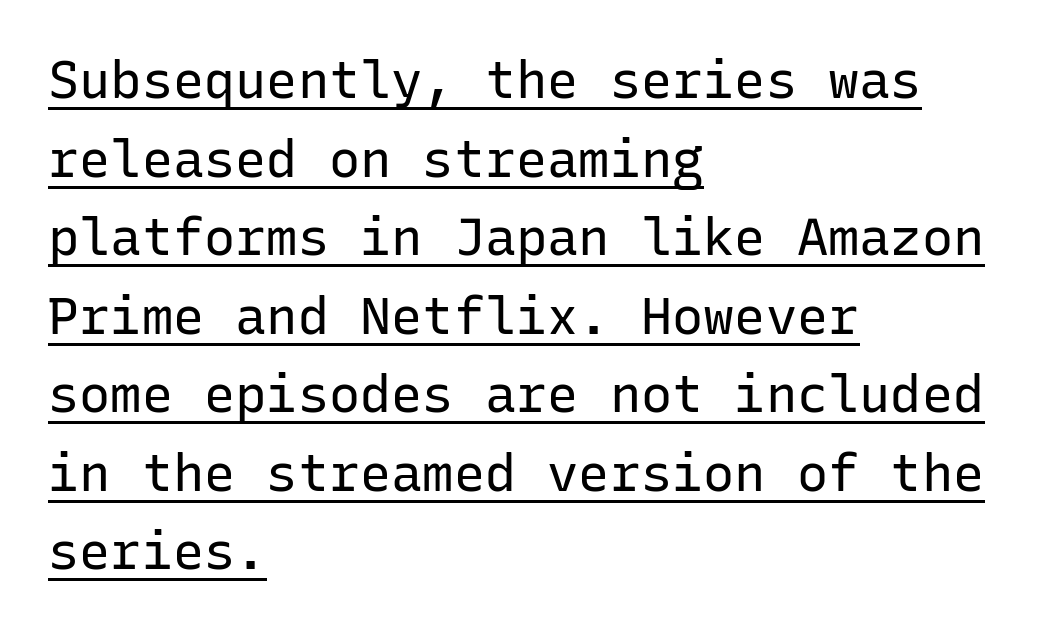
{"serif": "no", "italic": "no", "bold": "no", "weight": "regular", "width": "normal", "stroke_contrast": "low", "x_height": "medium", "monospaced": "yes", "underline": "yes", "align": "left", "line_spacing": "normal", "line_spacing_ratio": 1.51, "letter_spacing": "normal", "letter_spacing_em": 0.0, "glyph_px": 52}
